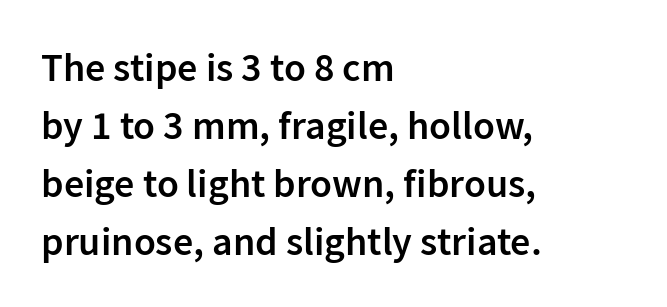
The font is running at a semibold setting, under full bold. No extra tracking has been applied to these lines. Style check: upright. Interline gaps are of average width in this sample. The face used here is proportionally spaced, like ordinary book or web type.
